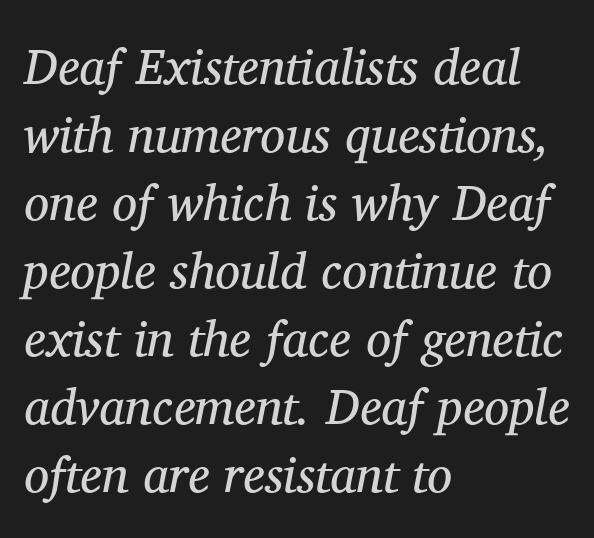
Q: Is the text bold? A: No.
Q: Is the text italic (slanted)? A: Yes, it leans right by about 11 degrees.
Q: Is the typeface a serif or a sans-serif typeface? A: Serif.
Q: Is the text underlined? A: No.
Q: How is the paragraph aligned? A: Left-aligned.
Q: Is the spacing between letters normal or unusually wide? A: Normal.
Q: Is the spacing between lines tight, normal or loose? A: Normal.
Q: Width (condensed, normal, or wide)? A: Normal.
Q: Stroke contrast? A: Medium.
Q: x-height? A: Medium.
Q: Monospaced? A: No.
